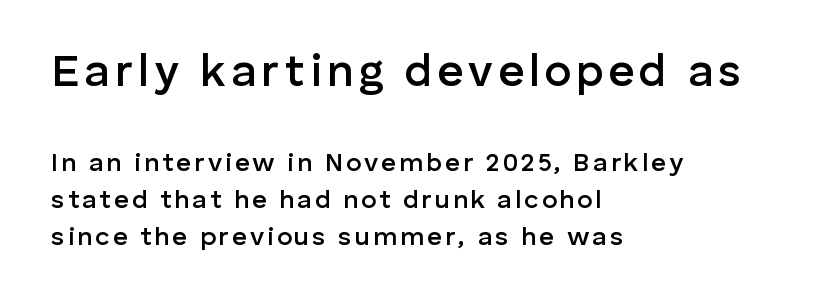
Rows of type keep a routine distance in the vertical direction. Grotesque or geometric, the face here clearly has no serifs. The compositor pushed each line to the left boundary. The passage shown is semibold, sitting just below true bold. The passage shown is typed in a proportional face where columns would drift. The designer gave the opening block more size than the closing block.
